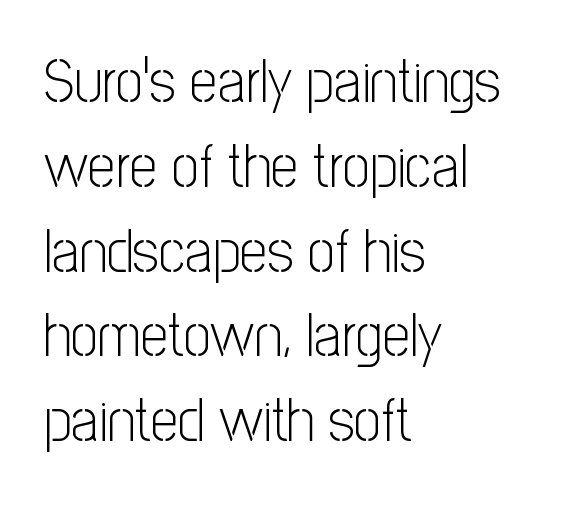
Q: Is the text bold? A: No.
Q: Is the text italic (slanted)? A: No, it is upright.
Q: Is the typeface a serif or a sans-serif typeface? A: Sans-serif.
Q: Is the text underlined? A: No.
Q: How is the paragraph aligned? A: Left-aligned.
Q: Is the spacing between letters normal or unusually wide? A: Normal.
Q: Is the spacing between lines tight, normal or loose? A: Normal.
Q: Width (condensed, normal, or wide)? A: Condensed.
Q: Stroke contrast? A: Low.
Q: x-height? A: Medium.
Q: Monospaced? A: No.
